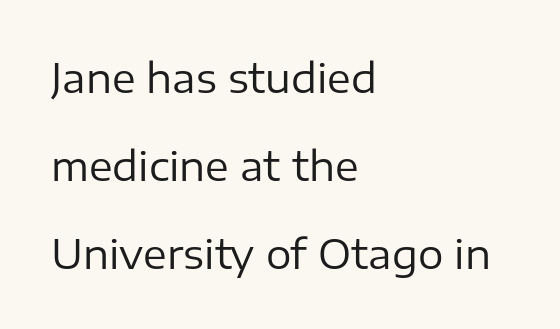
The image shows 40 px regular-weight sans-serif type, upright; set left-aligned, loose line spacing (2.2x), normal letter spacing, not underlined; low stroke contrast and a medium x-height.
